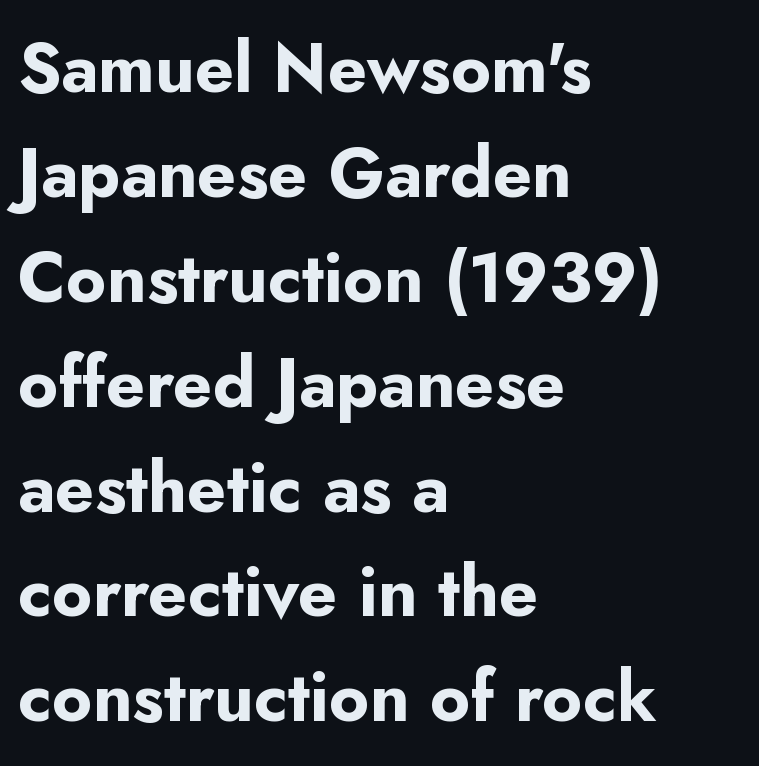
{"serif": "no", "italic": "no", "bold": "yes", "weight": "bold", "width": "normal", "stroke_contrast": "low", "x_height": "small", "monospaced": "no", "underline": "no", "align": "left", "line_spacing": "normal", "line_spacing_ratio": 1.52, "letter_spacing": "normal", "letter_spacing_em": 0.0, "glyph_px": 69}
